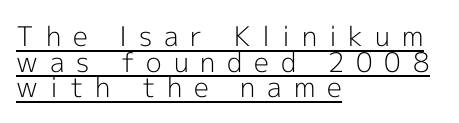
Q: Is the text bold? A: No.
Q: Is the text italic (slanted)? A: No, it is upright.
Q: Is the text underlined? A: Yes.
Q: How is the paragraph aligned? A: Left-aligned.
Q: Is the spacing between letters normal or unusually wide? A: Unusually wide.
Q: Is the spacing between lines tight, normal or loose? A: Tight.
